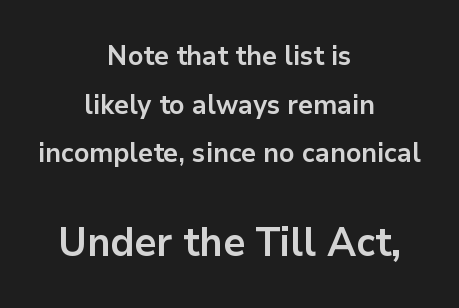
The letters stand upright; this is a roman face. Chunky letters — that's bold for sure. Two sizes are in play, and the larger belongs to the second block. Looks like regular typesetting: each glyph gets only the width it needs.
